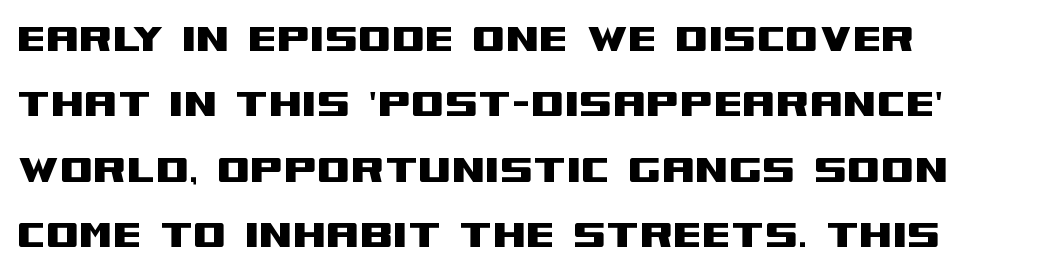
Vertically, the passage feels balanced, rows spaced as you'd expect. Character widths vary here, with narrow letters taking less room than wide ones. Descenders hang freely into open space. Posture: upright roman. The typeface chosen for these lines omits serifs.
